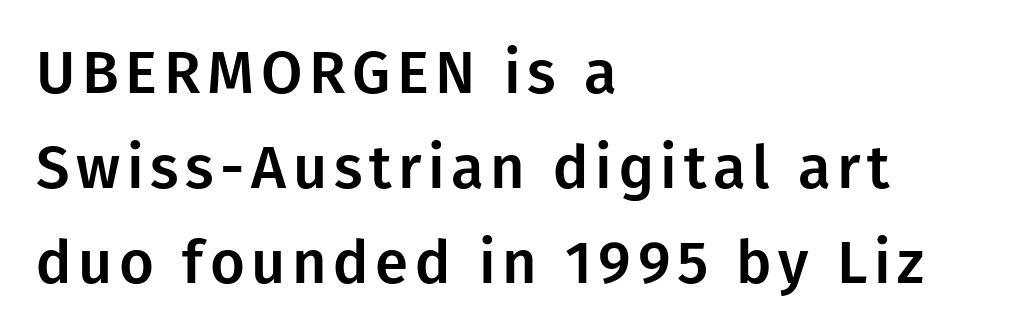
{"serif": "no", "italic": "no", "width": "normal", "stroke_contrast": "low", "x_height": "medium", "monospaced": "no", "underline": "no", "align": "left", "line_spacing": "normal", "line_spacing_ratio": 1.58, "glyph_px": 60}
